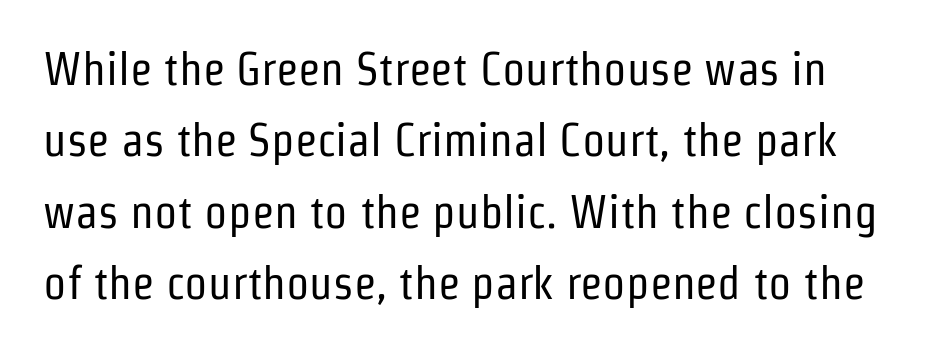
The image shows 46 px regular-weight, condensed sans-serif type, upright; set normal line spacing (1.55x), normal letter spacing, not underlined; low stroke contrast and a medium x-height.
